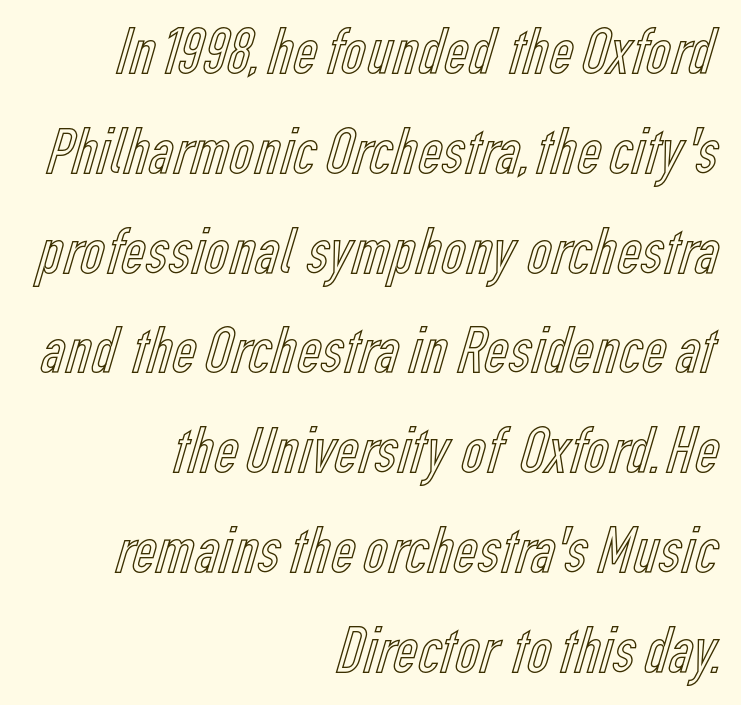
{"width": "condensed", "x_height": "medium", "monospaced": "no", "underline": "no", "align": "right", "line_spacing": "normal", "line_spacing_ratio": 1.49, "letter_spacing": "normal", "letter_spacing_em": 0.0, "glyph_px": 67}
